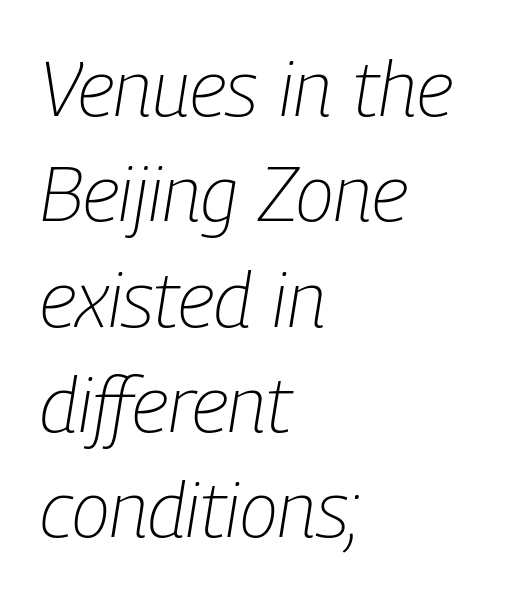
The image shows 78 px light, condensed type, italic (leaning right); set left-aligned, normal line spacing (1.35x), normal letter spacing, not underlined; low stroke contrast and a medium x-height.
